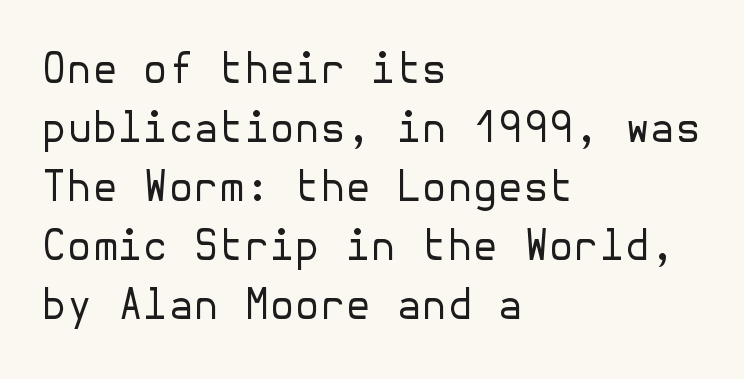
{"serif": "no", "italic": "no", "bold": "no", "weight": "regular", "width": "normal", "stroke_contrast": "low", "x_height": "medium", "underline": "no", "align": "left", "line_spacing": "normal", "line_spacing_ratio": 1.44, "letter_spacing": "normal", "letter_spacing_em": 0.0, "glyph_px": 41}
